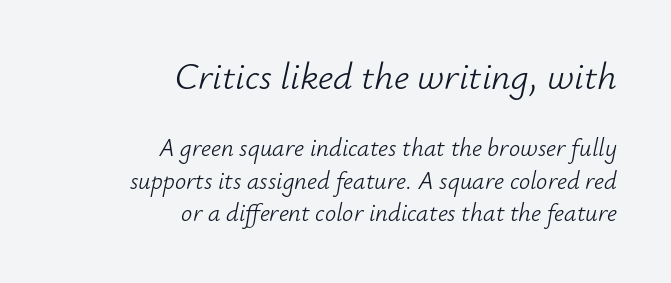
Q: Is the text bold? A: No.
Q: Is the text italic (slanted)? A: Yes, it leans right by about 12 degrees.
Q: Is the text underlined? A: No.
Q: How is the paragraph aligned? A: Right-aligned.
Q: Is the spacing between letters normal or unusually wide? A: Normal.
Q: Is the spacing between lines tight, normal or loose? A: Normal.
Q: Which block of text is set in a larger size, the first (top) or the second (bottom)? A: The first (top) one.
Q: Width (condensed, normal, or wide)? A: Normal.
Q: Stroke contrast? A: Low.
Q: x-height? A: Small.
Q: Monospaced? A: No.
